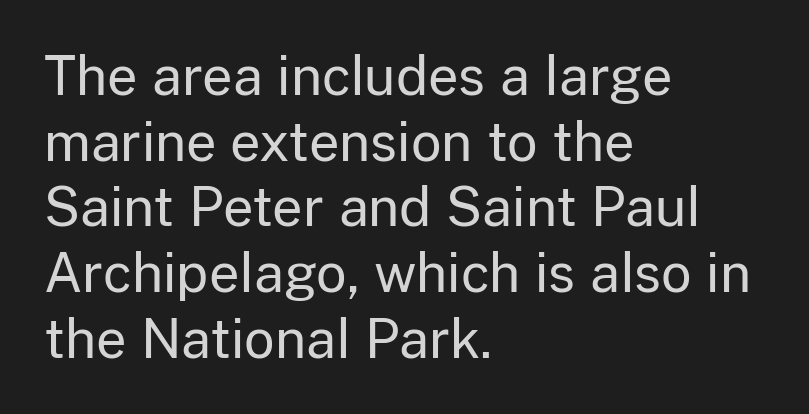
The image shows 53 px regular-weight sans-serif type, upright; set left-aligned, line spacing 1.24x, normal letter spacing, not underlined; low stroke contrast and a medium x-height.
